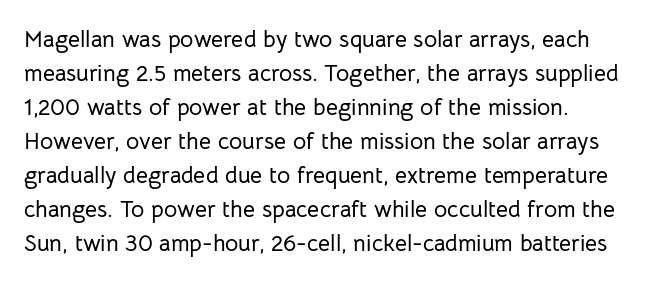
Clear beneath every line of the passage. Notice how descenders clear the ascenders below comfortably — that's standard leading. In terms of letterspacing, this is plain default setting. The lettering stays uniformly vertical, giving the passage a roman look. The lines in this sample share a left origin and differ only in where they stop.
